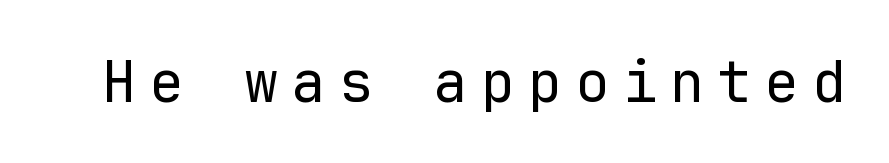
{"serif": "no", "italic": "no", "bold": "no", "weight": "regular", "width": "normal", "stroke_contrast": "low", "x_height": "medium", "monospaced": "yes", "underline": "no", "letter_spacing": "wide", "letter_spacing_em": 0.23, "glyph_px": 57}
